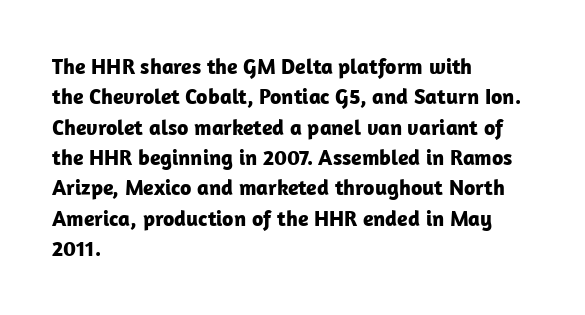
The paragraph shown leans on its left margin. The glyphs have the mass of a bold cut. How are the letters spaced? Ordinarily, with no added tracking. This sample uses an upright cut, with every glyph sitting square on the baseline.
